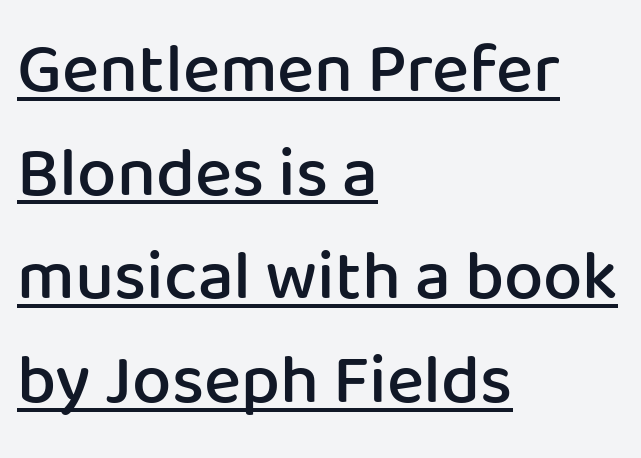
Q: Is the text bold? A: Semi-bold.
Q: Is the text italic (slanted)? A: No, it is upright.
Q: Is the typeface a serif or a sans-serif typeface? A: Sans-serif.
Q: Is the text underlined? A: Yes.
Q: How is the paragraph aligned? A: Left-aligned.
Q: Is the spacing between letters normal or unusually wide? A: Normal.
Q: Is the spacing between lines tight, normal or loose? A: Normal.
Q: Width (condensed, normal, or wide)? A: Normal.
Q: Stroke contrast? A: Low.
Q: x-height? A: Medium.
Q: Monospaced? A: No.
